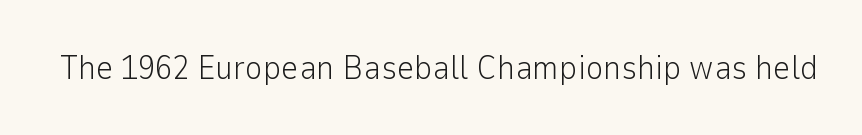
The image shows 34 px light sans-serif type, upright; set normal letter spacing, not underlined; low stroke contrast and a medium x-height.
